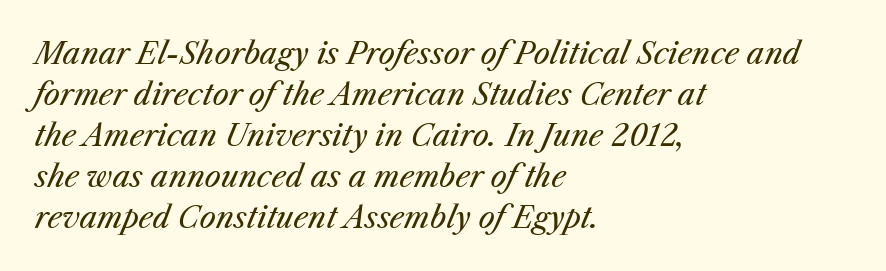
Q: Is the text bold? A: No.
Q: Is the text italic (slanted)? A: Yes, it leans right by about 25 degrees.
Q: Is the text underlined? A: No.
Q: How is the paragraph aligned? A: Left-aligned.
Q: Is the spacing between letters normal or unusually wide? A: Normal.
Q: Is the spacing between lines tight, normal or loose? A: Normal.
Q: Width (condensed, normal, or wide)? A: Normal.
Q: Stroke contrast? A: Medium.
Q: x-height? A: Medium.
Q: Monospaced? A: No.
